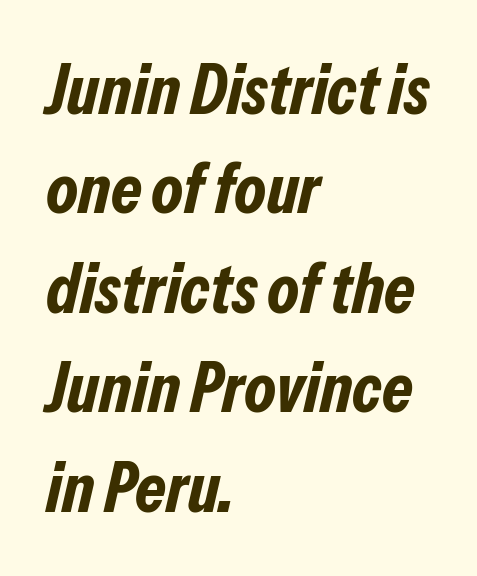
Q: Is the text bold? A: Yes.
Q: Is the text italic (slanted)? A: Yes, it leans right by about 13 degrees.
Q: Is the text underlined? A: No.
Q: How is the paragraph aligned? A: Left-aligned.
Q: Is the spacing between letters normal or unusually wide? A: Normal.
Q: Is the spacing between lines tight, normal or loose? A: Normal.
Q: Width (condensed, normal, or wide)? A: Condensed.
Q: Stroke contrast? A: Low.
Q: x-height? A: Medium.
Q: Monospaced? A: No.
